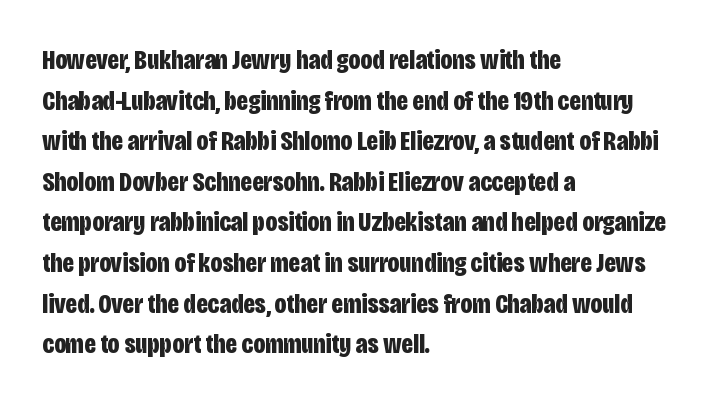
In terms of letterform style, serifs are entirely absent. Inter-character spacing is left at the font's built-in metrics. Clear beneath every line of the passage. A roman cut, with each character standing at attention. Is this a fixed-width face? No — the glyphs have proportional, varying widths. Quick note: interline space is typical.
